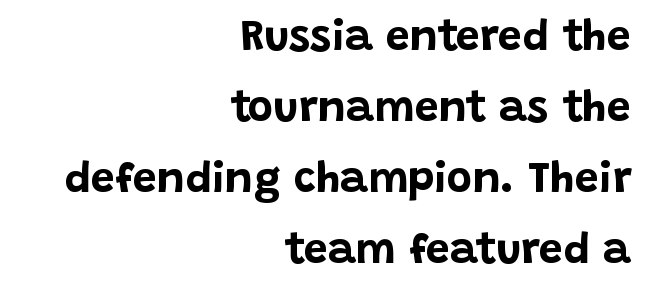
Q: Is the text bold? A: Yes.
Q: Is the text italic (slanted)? A: No, it is upright.
Q: Is the typeface a serif or a sans-serif typeface? A: Sans-serif.
Q: Is the text underlined? A: No.
Q: How is the paragraph aligned? A: Right-aligned.
Q: Is the spacing between letters normal or unusually wide? A: Normal.
Q: Is the spacing between lines tight, normal or loose? A: Normal.
Q: Width (condensed, normal, or wide)? A: Normal.
Q: Stroke contrast? A: Low.
Q: x-height? A: Large.
Q: Monospaced? A: No.
